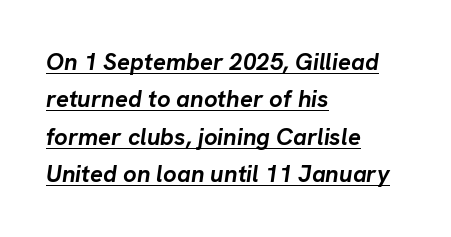
The image shows 24 px bold type, italic (leaning right); set left-aligned, normal line spacing (1.56x), normal letter spacing, underlined.
